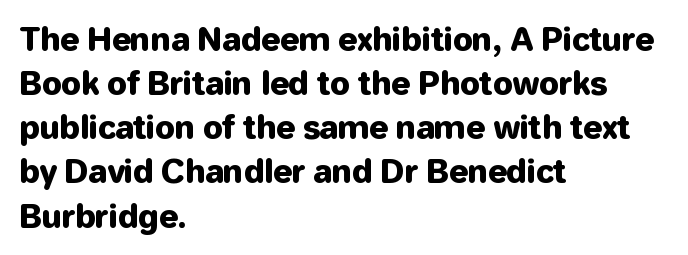
{"serif": "no", "italic": "no", "width": "normal", "stroke_contrast": "low", "x_height": "medium", "monospaced": "no", "underline": "no", "align": "left", "line_spacing": "normal", "line_spacing_ratio": 1.38, "letter_spacing": "normal", "letter_spacing_em": 0.0, "glyph_px": 32}
